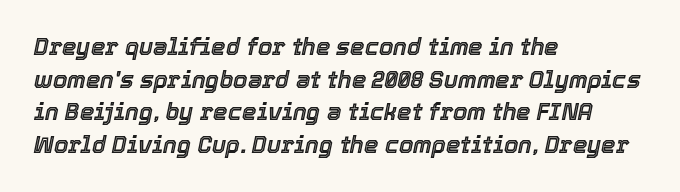
The image shows 23 px text type, italic (leaning right); set left-aligned, normal line spacing (1.42x), normal letter spacing, not underlined.
